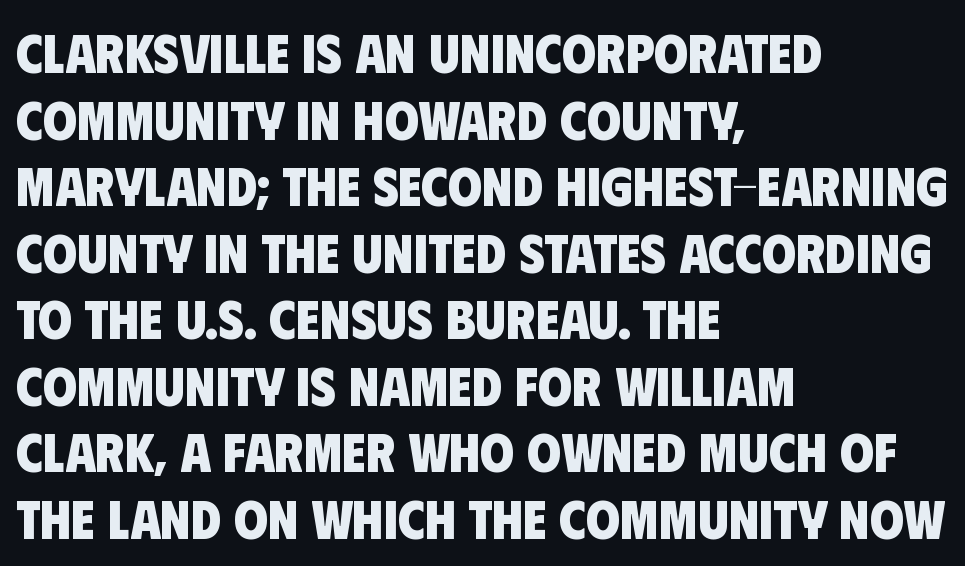
Q: Is the text bold? A: Yes.
Q: Is the typeface a serif or a sans-serif typeface? A: Sans-serif.
Q: Is the text underlined? A: No.
Q: How is the paragraph aligned? A: Left-aligned.
Q: Is the spacing between letters normal or unusually wide? A: Normal.
Q: Width (condensed, normal, or wide)? A: Condensed.
Q: Stroke contrast? A: Low.
Q: x-height? A: Large.
Q: Monospaced? A: No.
